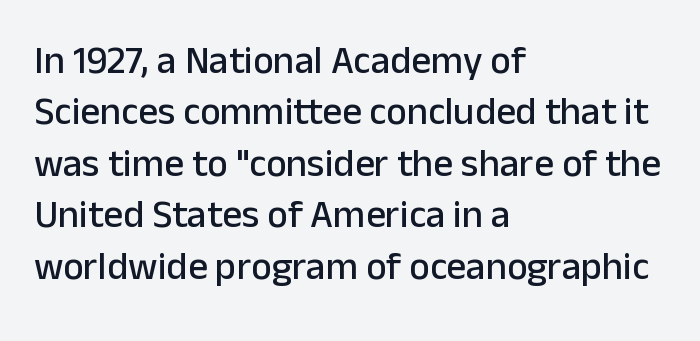
Q: Is the text italic (slanted)? A: No, it is upright.
Q: Is the typeface a serif or a sans-serif typeface? A: Sans-serif.
Q: Is the text underlined? A: No.
Q: How is the paragraph aligned? A: Left-aligned.
Q: Is the spacing between letters normal or unusually wide? A: Normal.
Q: Is the spacing between lines tight, normal or loose? A: Normal.
Q: Width (condensed, normal, or wide)? A: Normal.
Q: Stroke contrast? A: Low.
Q: x-height? A: Medium.
Q: Monospaced? A: No.
